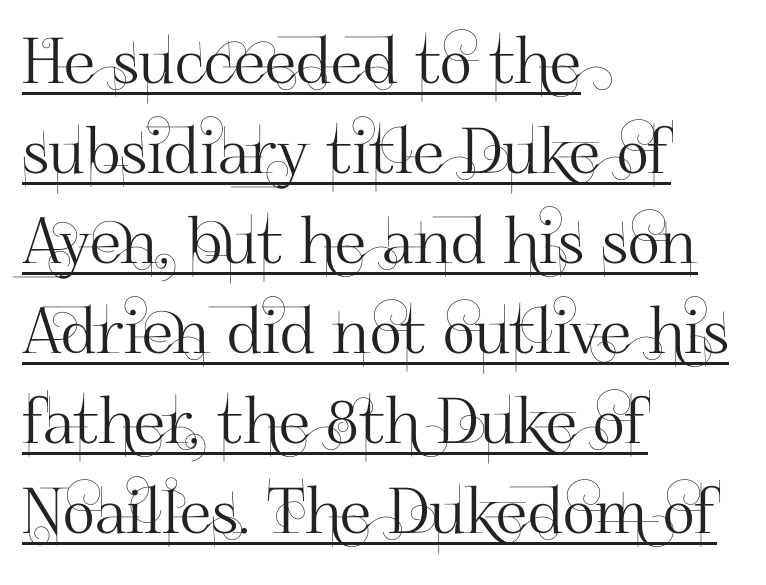
The image shows 63 px sans-serif type, upright; set left-aligned, normal line spacing (1.43x), normal letter spacing, underlined; high stroke contrast and a small x-height.
